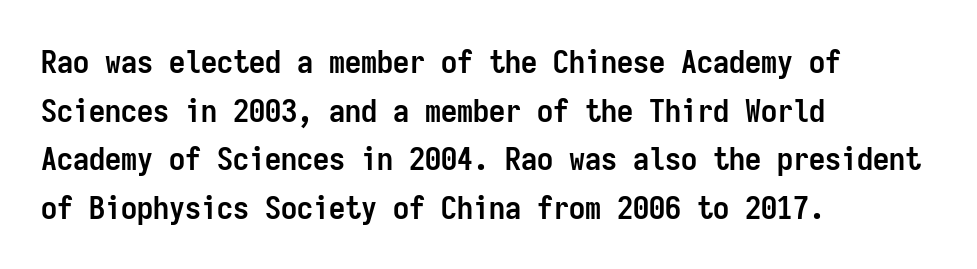
Q: Is the text bold? A: Yes.
Q: Is the text italic (slanted)? A: No, it is upright.
Q: Is the typeface a serif or a sans-serif typeface? A: Sans-serif.
Q: Is the text underlined? A: No.
Q: How is the paragraph aligned? A: Left-aligned.
Q: Is the spacing between letters normal or unusually wide? A: Normal.
Q: Is the spacing between lines tight, normal or loose? A: Normal.
Q: Width (condensed, normal, or wide)? A: Condensed.
Q: Stroke contrast? A: Low.
Q: x-height? A: Medium.
Q: Monospaced? A: Yes.
